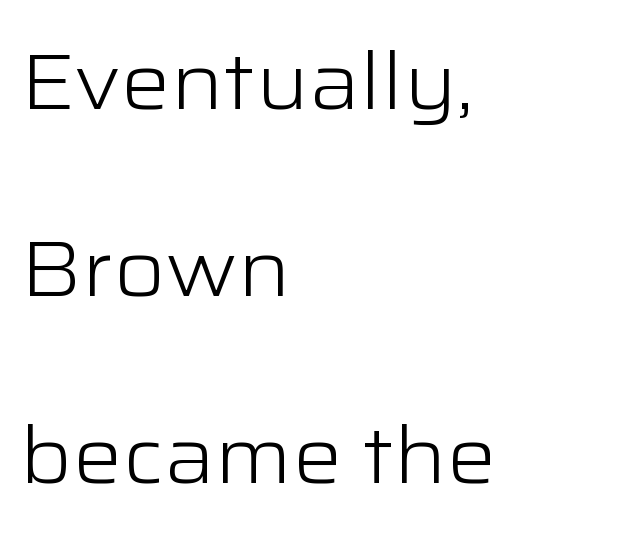
The image shows 78 px light, wide sans-serif type, upright; set left-aligned, loose line spacing (2.4x), normal letter spacing, not underlined; low stroke contrast and a medium x-height.
